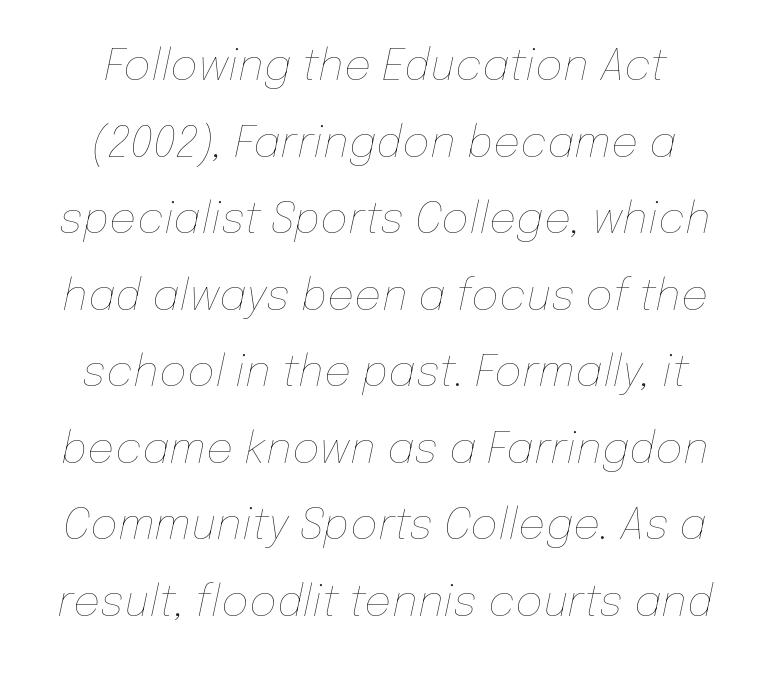
The space beneath each line is pristine and unruled. Varying glyph widths throughout — classic text-font behaviour. No extra ink here — the face is not bold. Looking at the ascenders, they clearly lean. The passage shown has conventional tracking throughout.
